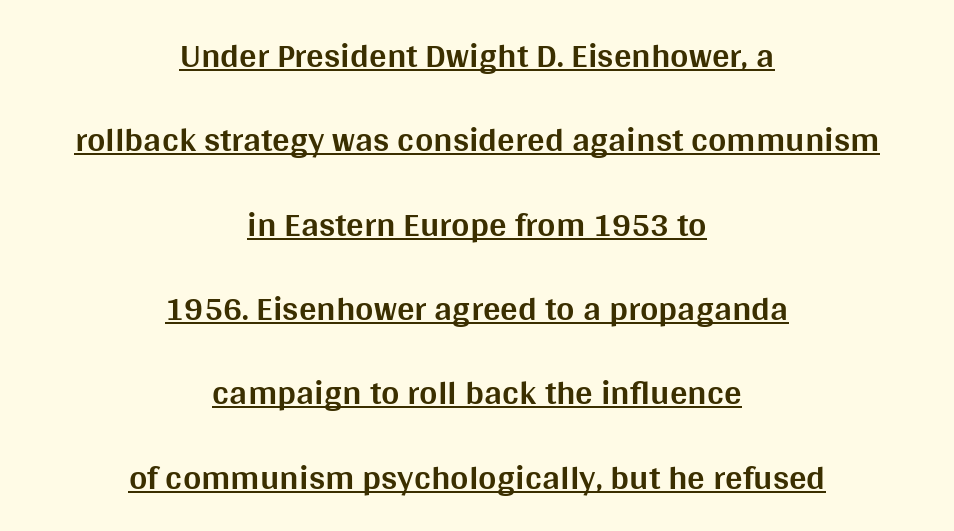
The letters sit at their default tracking, neither squeezed nor spread. Loosely led — the rows are spread out. Heft: maximum for text — a bold. Quick note: underline on. Think of a printed novel: that variable character pitch is what you see here.
